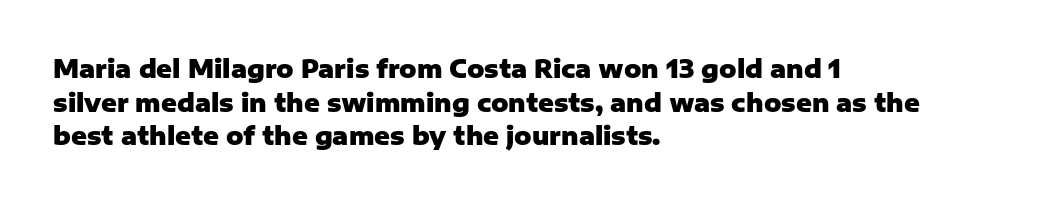
Any mark beneath the type? The region is blank. Regular leading. The face used here is rendered with its standard letterfit. These words are printed bold, with thick strokes throughout. Italic? Not at all — the glyphs are vertical. Left-aligned paragraph, ragged on the right.
